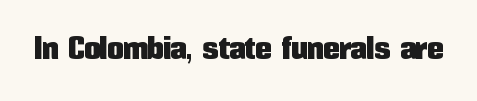
The words here are not underlined. Posture: upright roman. The horizontal fit of the characters is conventional and even. What kind of face is this? One without serifs — a sans.
